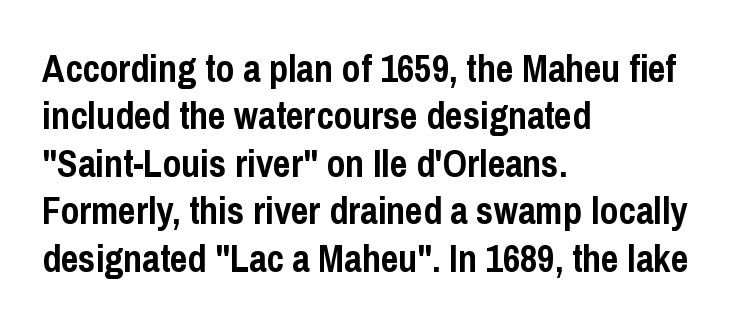
A student would call this left alignment; a typographer would say flush left, rag right. Here the designer chose a conventional face with non-uniform glyph widths. This rendering features lettering with no underline. Is the type bold? Yes — the strokes are clearly thick and heavy. The letters stand upright; this is a roman face. Classification — sans serif.
